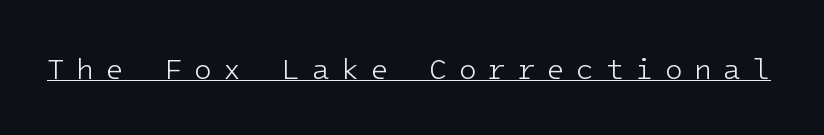
{"serif": "no", "italic": "no", "bold": "no", "weight": "light", "width": "normal", "stroke_contrast": "low", "x_height": "medium", "monospaced": "yes", "underline": "yes", "letter_spacing": "wide", "letter_spacing_em": 0.4, "glyph_px": 29}
